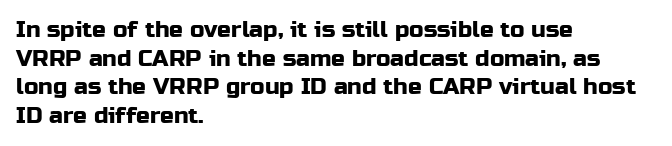
The image shows 23 px text type, upright; set left-aligned, line spacing 1.24x, normal letter spacing, not underlined.
